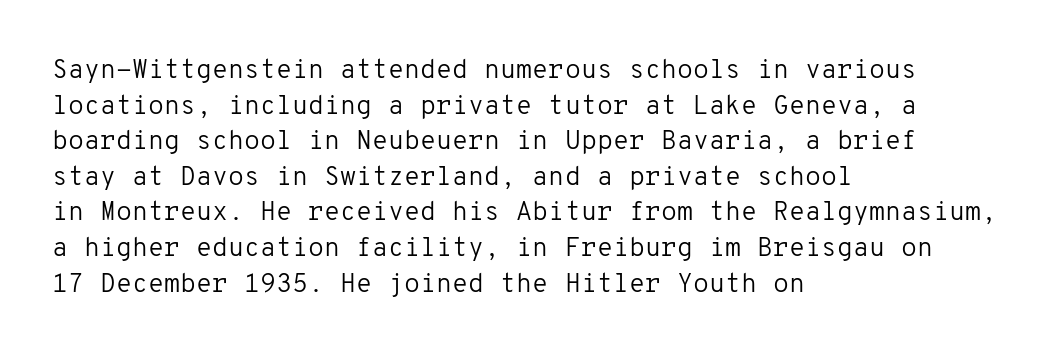
The line texture is even and compact thanks to regular tracking. Honestly, the row spacing looks completely unremarkable. Every row of glyphs begins at an identical x-position on the left. The letters stand straight up with perfectly vertical stems. Stroke thickness stays within the range of a standard reading face or lighter. Unmarked baselines from the first word to the last.
